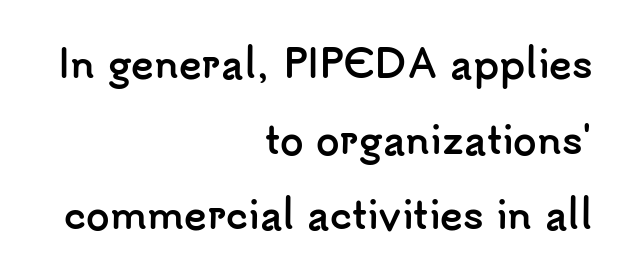
The image shows 38 px semibold sans-serif type, upright; set right-aligned, loose line spacing (1.99x), normal letter spacing, not underlined; low stroke contrast and a small x-height.
